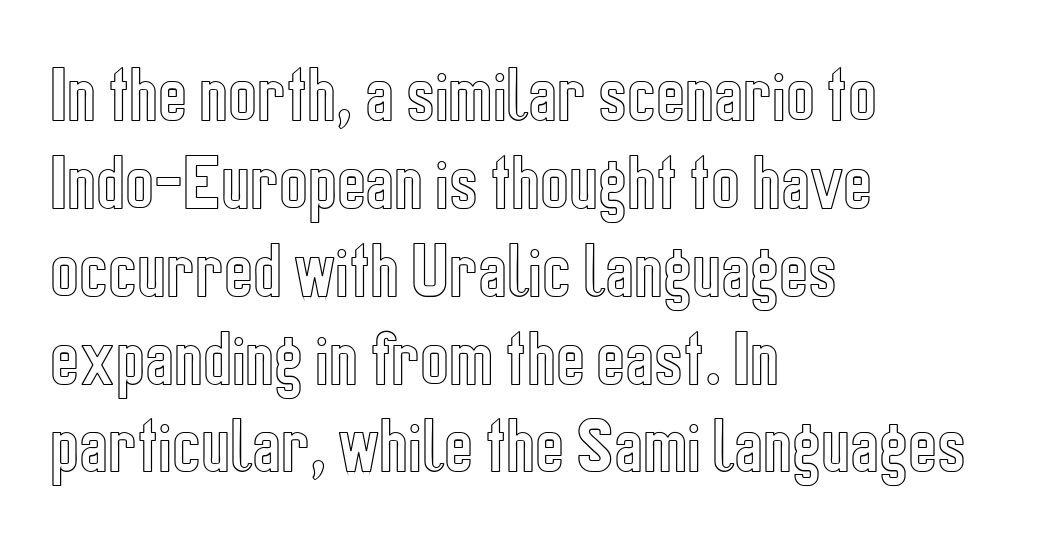
The space directly below the letters is spotless. Leftover space on each line is placed entirely after the last word. The typography opts for an upright posture over an oblique one. How are the letters spaced? Ordinarily, with no added tracking. You could not count columns in this text — the font is proportionally spaced. Interline gaps are of average width in this sample.
